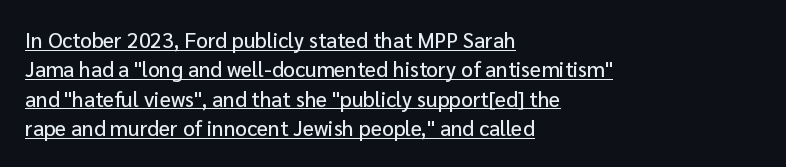
{"italic": "no", "underline": "yes", "align": "left", "line_spacing": "normal", "line_spacing_ratio": 1.4, "letter_spacing": "normal", "letter_spacing_em": 0.0, "glyph_px": 21}
